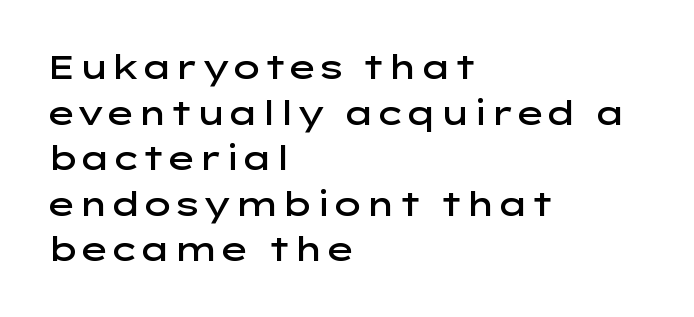
{"serif": "no", "italic": "no", "bold": "semi", "weight": "semibold", "width": "wide", "stroke_contrast": "low", "x_height": "medium", "monospaced": "no", "underline": "no", "align": "left", "line_spacing": "normal", "line_spacing_ratio": 1.38, "letter_spacing": "normal", "letter_spacing_em": 0.0, "glyph_px": 33}
